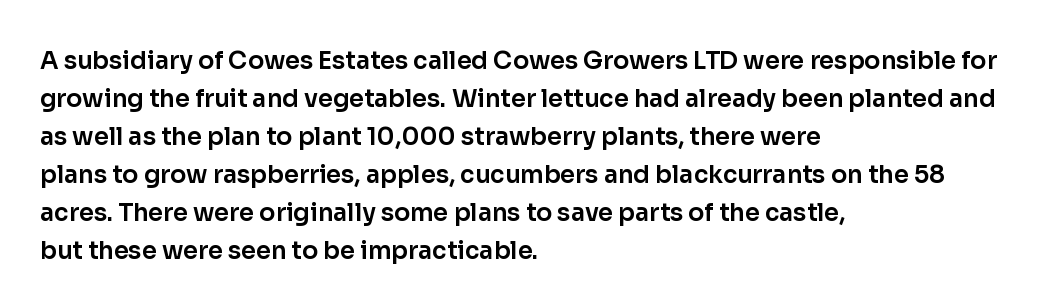
{"italic": "no", "underline": "no", "align": "left", "line_spacing": "normal", "line_spacing_ratio": 1.58, "letter_spacing": "normal", "letter_spacing_em": 0.0, "glyph_px": 24}
